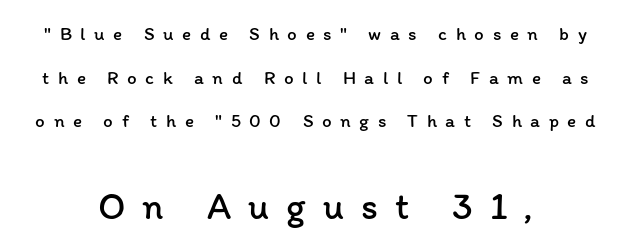
Q: Is the text bold? A: No.
Q: Is the text italic (slanted)? A: No, it is upright.
Q: Is the text underlined? A: No.
Q: How is the paragraph aligned? A: Centered.
Q: Is the spacing between letters normal or unusually wide? A: Unusually wide.
Q: Is the spacing between lines tight, normal or loose? A: Loose.
Q: Which block of text is set in a larger size, the first (top) or the second (bottom)? A: The second (bottom) one.
Q: Width (condensed, normal, or wide)? A: Normal.
Q: Stroke contrast? A: Low.
Q: x-height? A: Medium.
Q: Monospaced? A: No.
